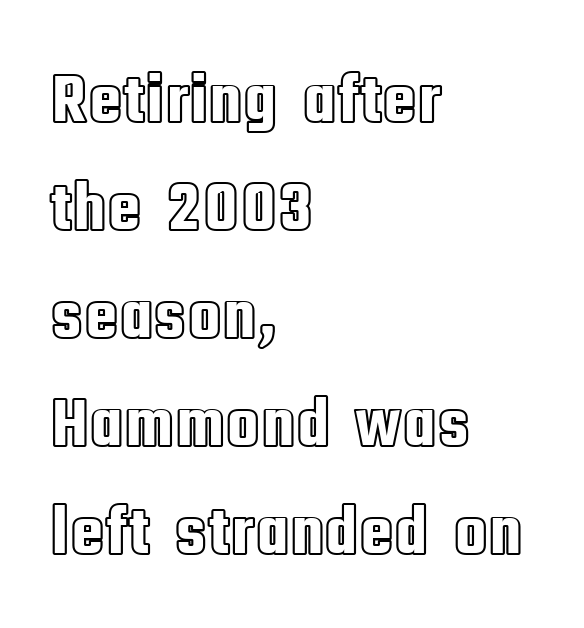
Q: Is the text italic (slanted)? A: No, it is upright.
Q: Is the text underlined? A: No.
Q: How is the paragraph aligned? A: Left-aligned.
Q: Is the spacing between letters normal or unusually wide? A: Normal.
Q: Is the spacing between lines tight, normal or loose? A: Normal.
Q: Width (condensed, normal, or wide)? A: Condensed.
Q: x-height? A: Large.
Q: Monospaced? A: No.
